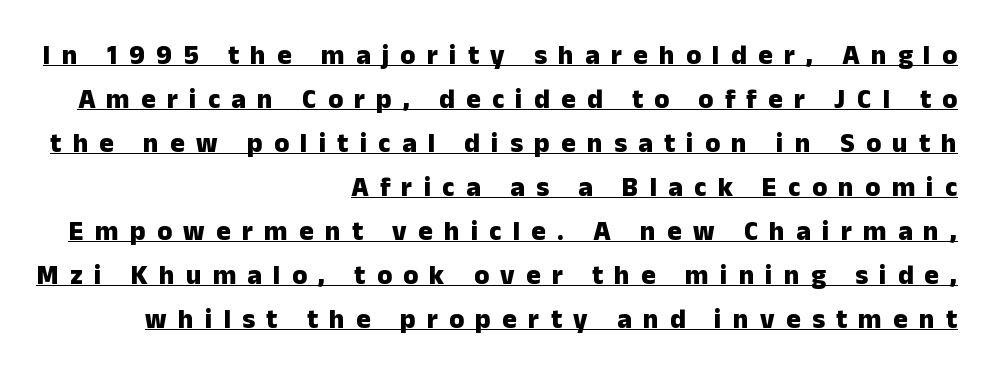
The image shows 27 px bold type, upright; set right-aligned, normal line spacing (1.63x), unusually wide letter spacing (+0.42 em), underlined.
